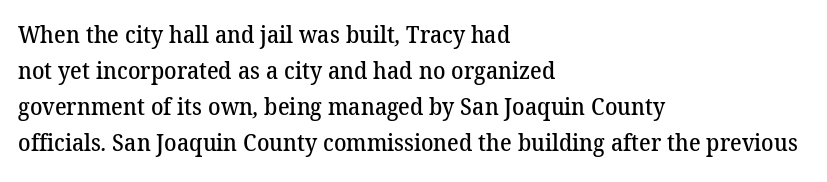
Q: Is the text bold? A: Semi-bold.
Q: Is the text underlined? A: No.
Q: How is the paragraph aligned? A: Left-aligned.
Q: Is the spacing between letters normal or unusually wide? A: Normal.
Q: Is the spacing between lines tight, normal or loose? A: Normal.
